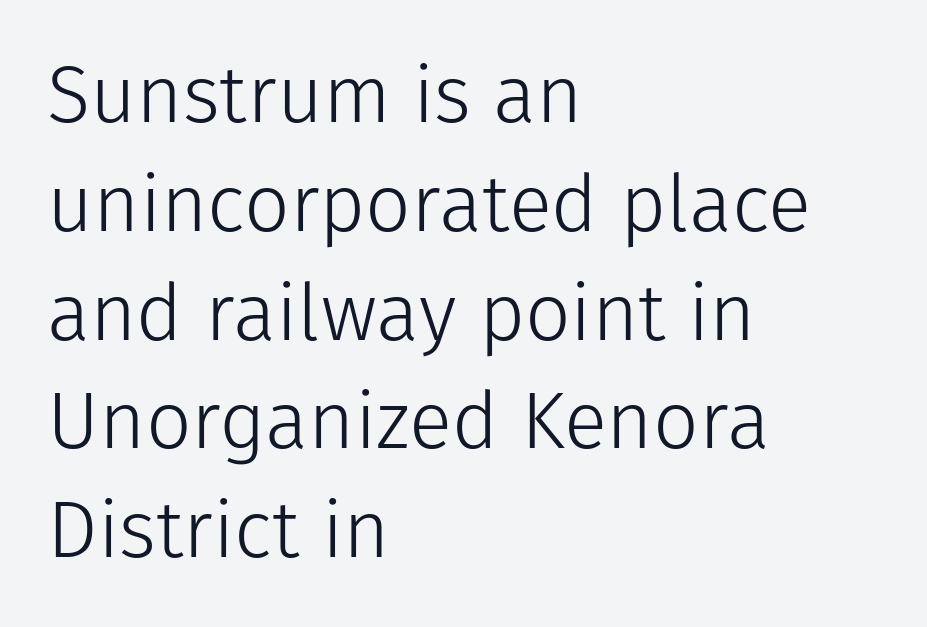
Type without underlining. Whoever set this chose a conventional vertical rhythm. Vertical strokes here are truly vertical. Heft: none added — not bold. You can tell from the bare stems that sans-serif type was used. Here the glyphs are tracked normally, forming tight word shapes.
